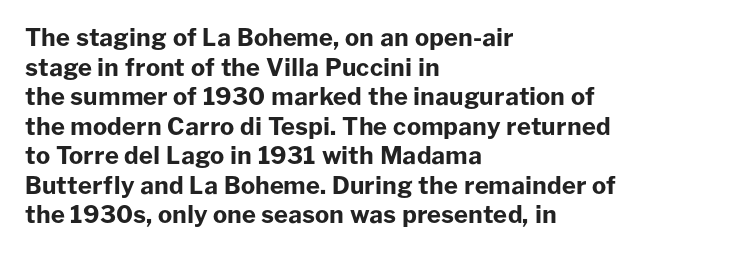
Nobody drew a line under any word here. The lettering stays uniformly vertical, giving the passage a roman look. Each word holds together tightly as a unit, with standard inter-letter gaps. A student would call this left alignment; a typographer would say flush left, rag right. Typographic density is high because the face is bold.
